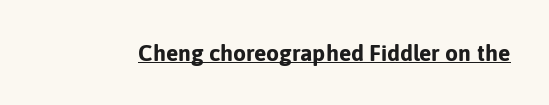
{"italic": "no", "bold": "yes", "underline": "yes", "letter_spacing": "normal", "letter_spacing_em": 0.0, "glyph_px": 23}
